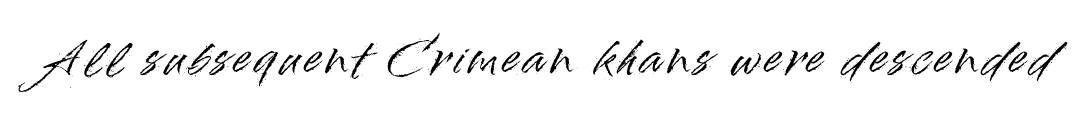
The image shows 44 px sans-serif type; set not underlined; high stroke contrast and a small x-height.
